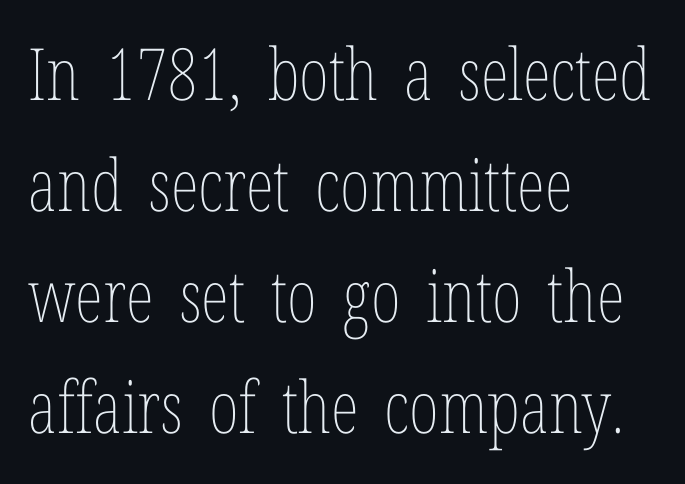
Q: Is the text bold? A: No.
Q: Is the text italic (slanted)? A: No, it is upright.
Q: Is the text underlined? A: No.
Q: How is the paragraph aligned? A: Left-aligned.
Q: Is the spacing between letters normal or unusually wide? A: Normal.
Q: Is the spacing between lines tight, normal or loose? A: Normal.
Q: Width (condensed, normal, or wide)? A: Condensed.
Q: Stroke contrast? A: Low.
Q: x-height? A: Medium.
Q: Monospaced? A: No.
